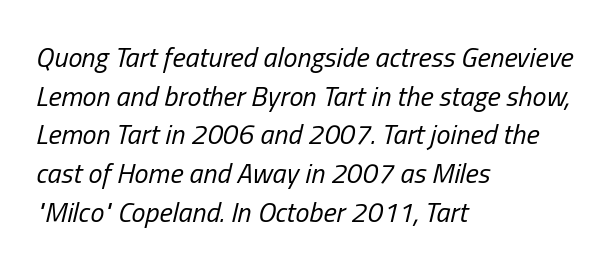
The image shows 28 px regular-weight, condensed type, italic (leaning right); set left-aligned, normal line spacing (1.38x), normal letter spacing, not underlined; low stroke contrast and a medium x-height.
